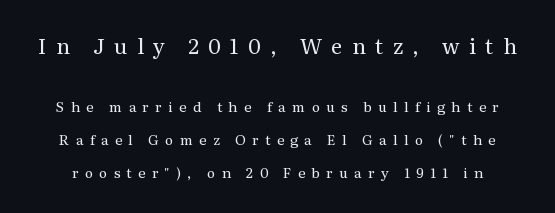
{"italic": "no", "bold": "no", "underline": "no", "line_spacing": "loose", "line_spacing_ratio": 2.36, "letter_spacing": "wide", "letter_spacing_em": 0.45, "larger_block": "first", "size_ratio": 1.5, "glyph_px": 21}
